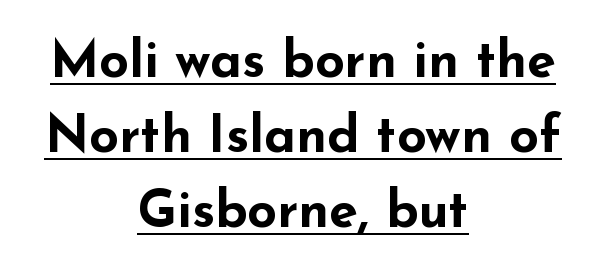
Looks like someone drew a line under every word here. Stroke terminals: plain, sans-serif. Varying glyph widths throughout — classic text-font behaviour. The lines are quadded center.
